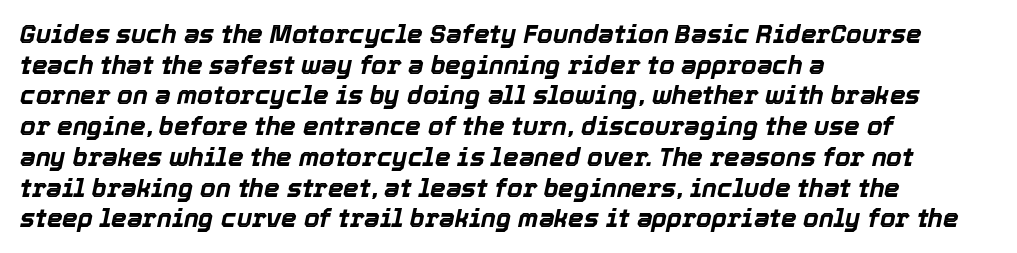
{"italic": "yes", "lean": "right", "slant_degrees": 12, "bold": "yes", "underline": "no", "align": "left", "line_spacing_ratio": 1.23, "letter_spacing": "normal", "letter_spacing_em": 0.0, "glyph_px": 25}
